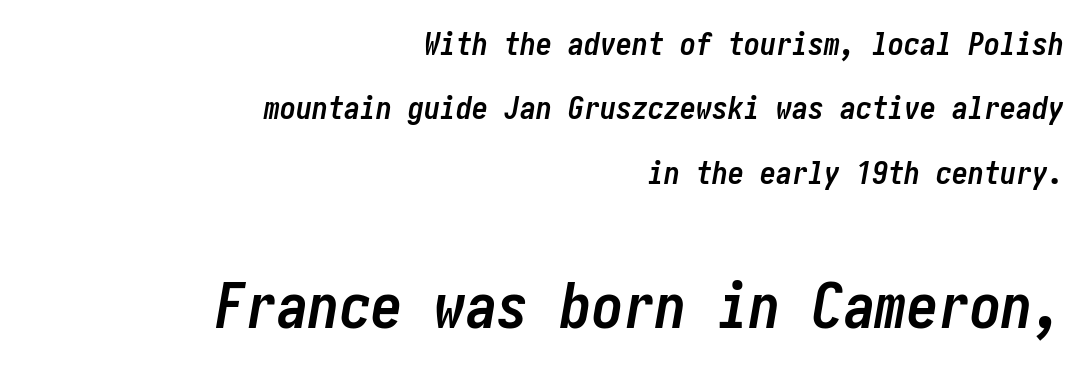
Q: Is the text bold? A: Yes.
Q: Is the text italic (slanted)? A: Yes, it leans right by about 10 degrees.
Q: Is the text underlined? A: No.
Q: How is the paragraph aligned? A: Right-aligned.
Q: Is the spacing between letters normal or unusually wide? A: Normal.
Q: Is the spacing between lines tight, normal or loose? A: Loose.
Q: Which block of text is set in a larger size, the first (top) or the second (bottom)? A: The second (bottom) one.
Q: Width (condensed, normal, or wide)? A: Condensed.
Q: Stroke contrast? A: Low.
Q: x-height? A: Medium.
